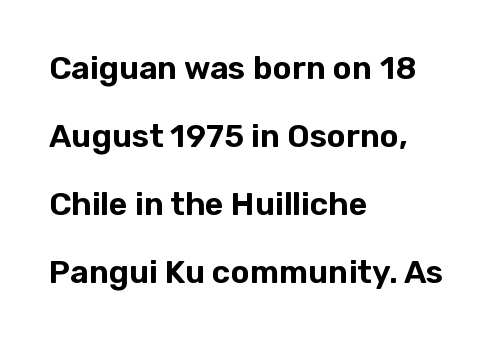
The image shows 32 px sans-serif type, upright; set left-aligned, loose line spacing (2.13x), normal letter spacing, not underlined; low stroke contrast and a medium x-height.
